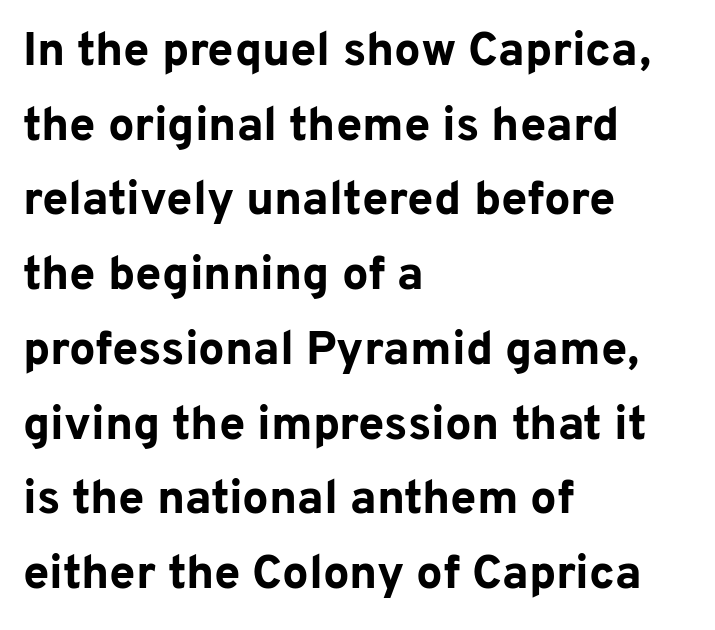
{"serif": "no", "italic": "no", "bold": "yes", "weight": "bold", "width": "normal", "stroke_contrast": "low", "x_height": "medium", "monospaced": "no", "underline": "no", "align": "left", "line_spacing": "normal", "line_spacing_ratio": 1.59, "letter_spacing": "normal", "letter_spacing_em": 0.0, "glyph_px": 47}
